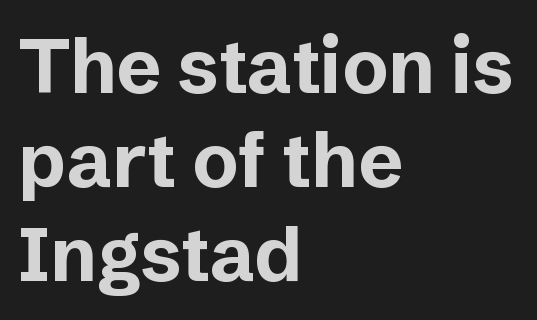
{"serif": "no", "italic": "no", "bold": "yes", "weight": "bold", "width": "normal", "stroke_contrast": "low", "x_height": "medium", "monospaced": "no", "underline": "no", "align": "left", "line_spacing_ratio": 1.24, "letter_spacing": "normal", "letter_spacing_em": 0.0, "glyph_px": 76}
